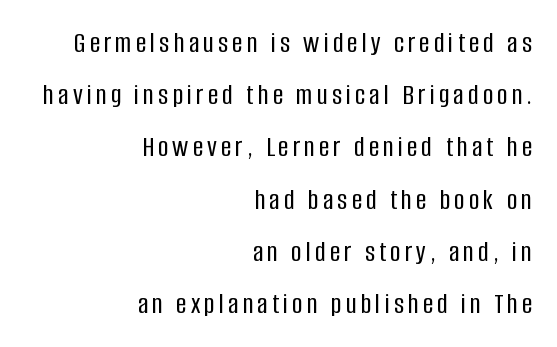
Serifs: no, the terminals of the letterforms are clean. The typography opts for an upright posture over an oblique one. Each letter keeps its own natural width here, so spacing adapts to shape. Casual observation: everything's shoved over to the right.
